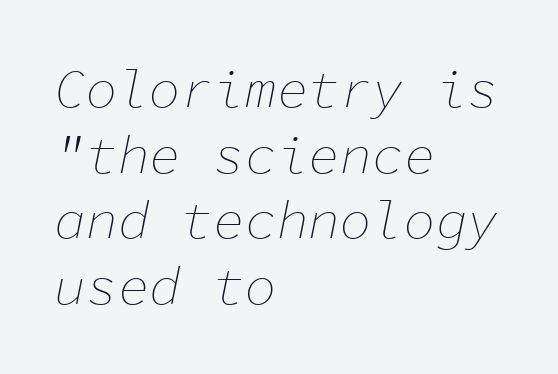
A clean baseline with only descenders dipping below it. The specimen reads as italic at a glance. The typeface has the unassuming heft of standard copy or less. Short and long lines alike share a common starting point at left.
